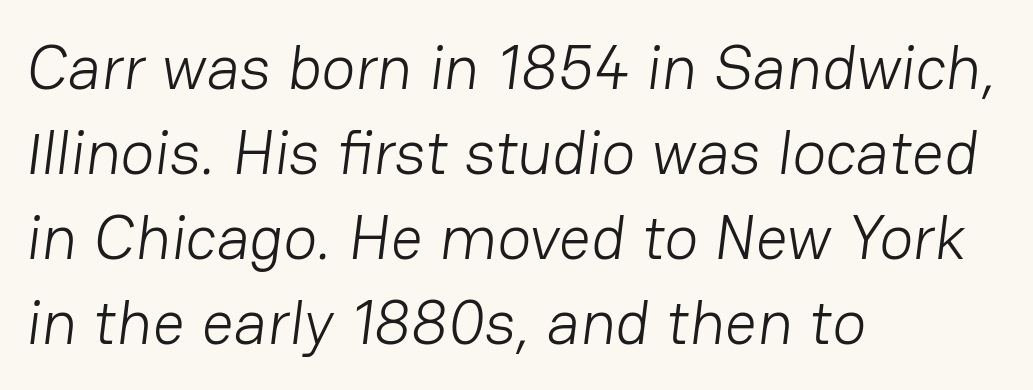
The image shows 63 px light sans-serif type; set left-aligned, normal line spacing (1.35x), normal letter spacing, not underlined; low stroke contrast and a medium x-height.
